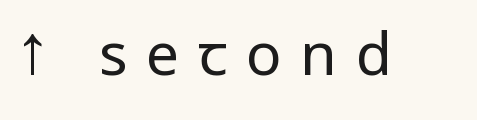
{"serif": "no", "italic": "no", "bold": "no", "weight": "regular", "width": "condensed", "stroke_contrast": "low", "underline": "no", "letter_spacing": "wide", "letter_spacing_em": 0.32, "glyph_px": 59}
